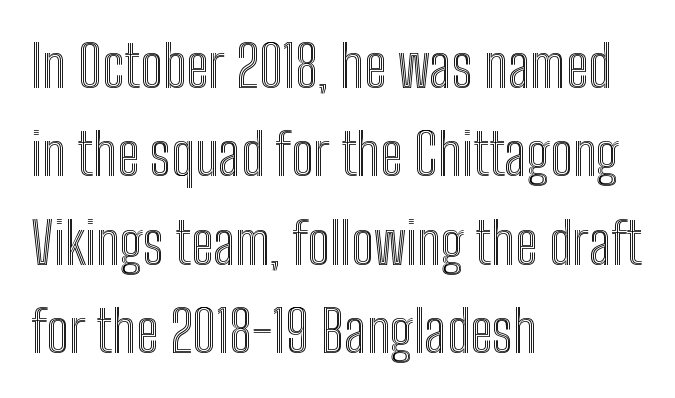
Q: Is the text italic (slanted)? A: No, it is upright.
Q: Is the text underlined? A: No.
Q: How is the paragraph aligned? A: Left-aligned.
Q: Is the spacing between letters normal or unusually wide? A: Normal.
Q: Is the spacing between lines tight, normal or loose? A: Normal.
Q: Width (condensed, normal, or wide)? A: Condensed.
Q: x-height? A: Medium.
Q: Monospaced? A: No.
